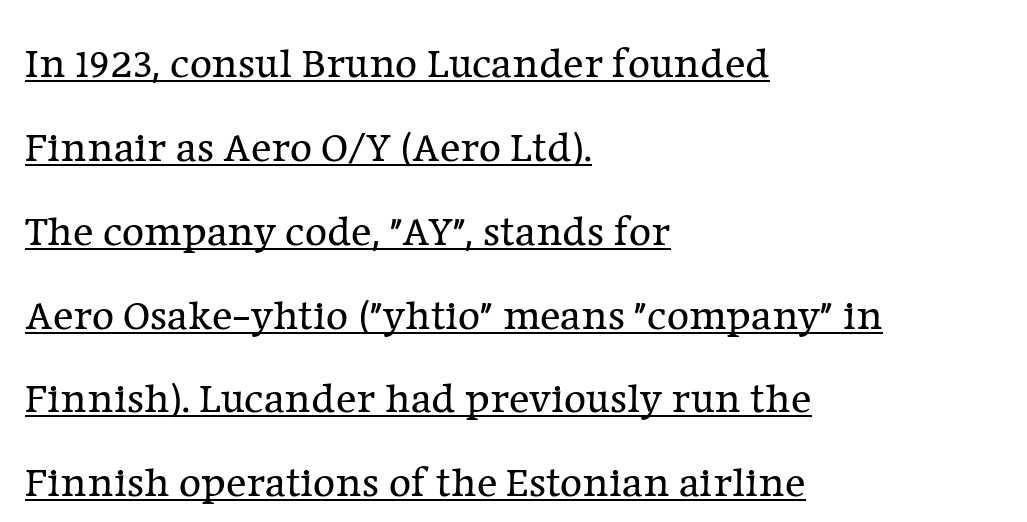
The image shows 43 px regular-weight serif type, upright; set left-aligned, loose line spacing (1.95x), normal letter spacing, underlined; low stroke contrast and a medium x-height.
